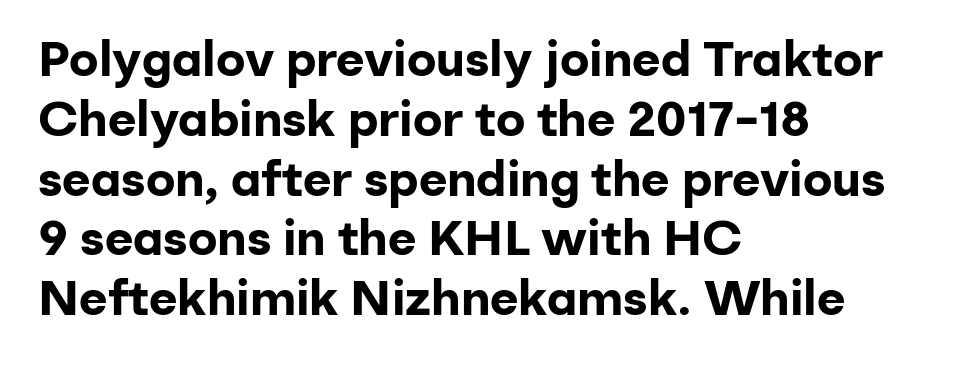
{"serif": "no", "italic": "no", "bold": "yes", "weight": "bold", "width": "normal", "stroke_contrast": "low", "x_height": "medium", "monospaced": "no", "underline": "no", "align": "left", "line_spacing_ratio": 1.22, "letter_spacing": "normal", "letter_spacing_em": 0.0, "glyph_px": 49}
